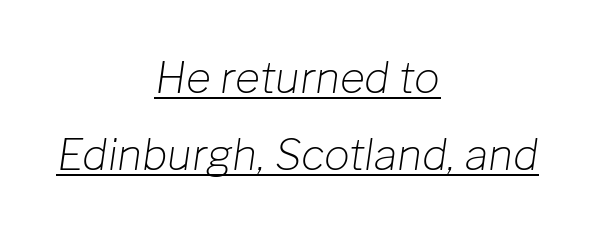
Does the lettering tilt? It does — this is italic. Does a line run under the words? Yes, clearly. Each word holds together tightly as a unit, with standard inter-letter gaps. Stroke thickness stays within the range of a standard reading face or lighter. Caption: multi-line text, centered on the measure.
